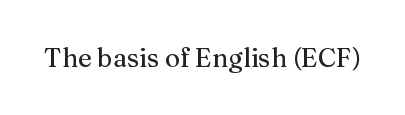
The image shows 26 px text type, upright; set normal letter spacing, not underlined.
